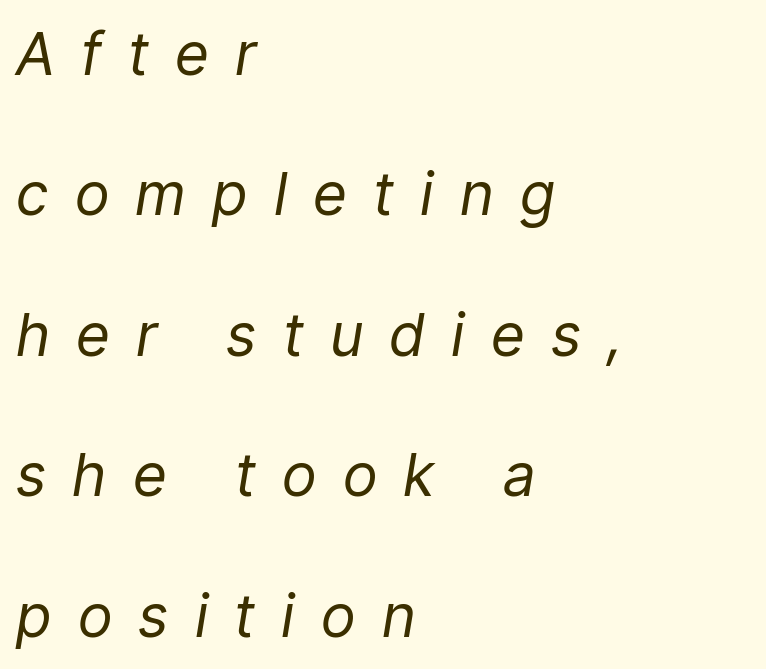
Q: Is the text bold? A: No.
Q: Is the text italic (slanted)? A: Yes, it leans right by about 9 degrees.
Q: Is the text underlined? A: No.
Q: How is the paragraph aligned? A: Left-aligned.
Q: Is the spacing between letters normal or unusually wide? A: Unusually wide.
Q: Is the spacing between lines tight, normal or loose? A: Loose.
Q: Width (condensed, normal, or wide)? A: Condensed.
Q: Stroke contrast? A: Low.
Q: x-height? A: Medium.
Q: Monospaced? A: No.
